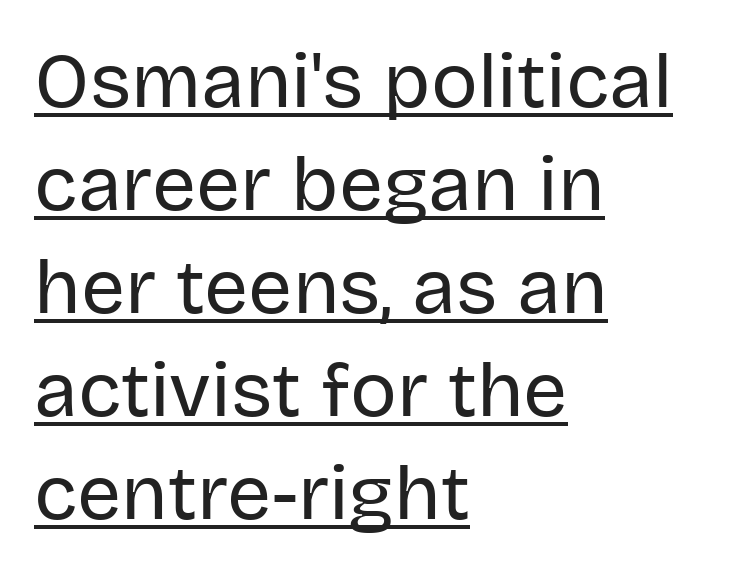
The image shows 78 px regular-weight sans-serif type, upright; set left-aligned, normal line spacing (1.32x), normal letter spacing, underlined; low stroke contrast and a large x-height.
